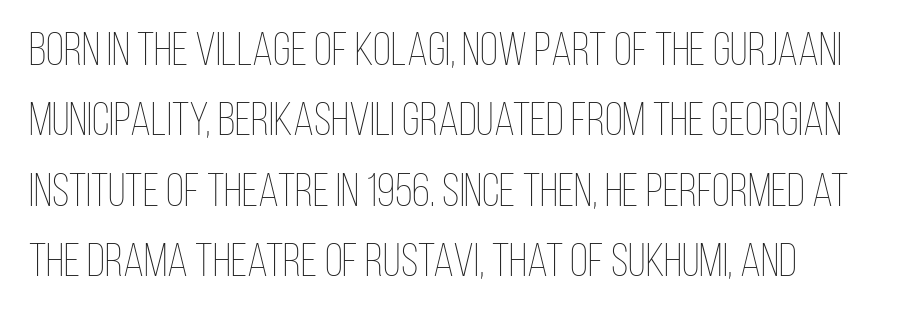
The image shows 47 px thin, condensed type, upright; set normal line spacing (1.5x), normal letter spacing, not underlined; low stroke contrast and a large x-height.
